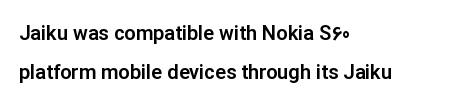
Each new line begins a long way beneath the previous one. Students, note that the glyphs here touch the page at normal intervals. The foot of each line stays bare and open. Every character sits straight up, as roman type does. The rag falls on the right side of this text block.
